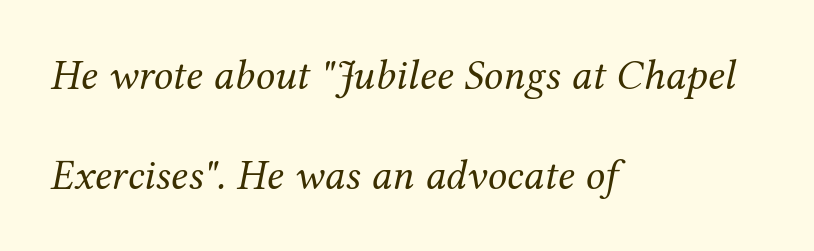
Is the type slanted? Yes — the strokes lean at a clear angle. The strokes are not fattened; the text isn't bold. Each row of text sits above clean, open space. Is this a fixed-width face? No — the glyphs have proportional, varying widths. Each letter's strokes conclude with small projecting serifs.
